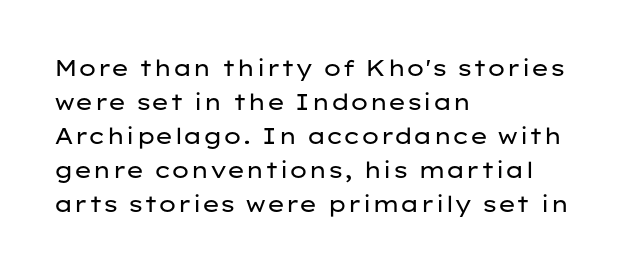
The image shows 22 px text type, upright; set left-aligned, normal line spacing (1.55x), normal letter spacing, not underlined.
